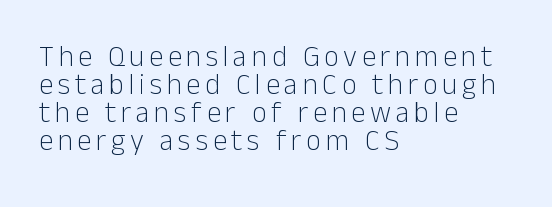
The image shows 29 px light sans-serif type, upright; set left-aligned, tight line spacing (0.96x), not underlined; low stroke contrast and a medium x-height.
